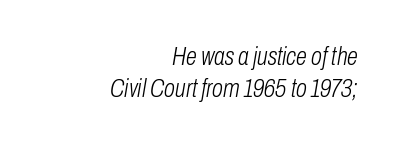
Q: Is the text bold? A: No.
Q: Is the text italic (slanted)? A: Yes, it leans right by about 10 degrees.
Q: Is the text underlined? A: No.
Q: How is the paragraph aligned? A: Right-aligned.
Q: Is the spacing between letters normal or unusually wide? A: Normal.
Q: Is the spacing between lines tight, normal or loose? A: Normal.
